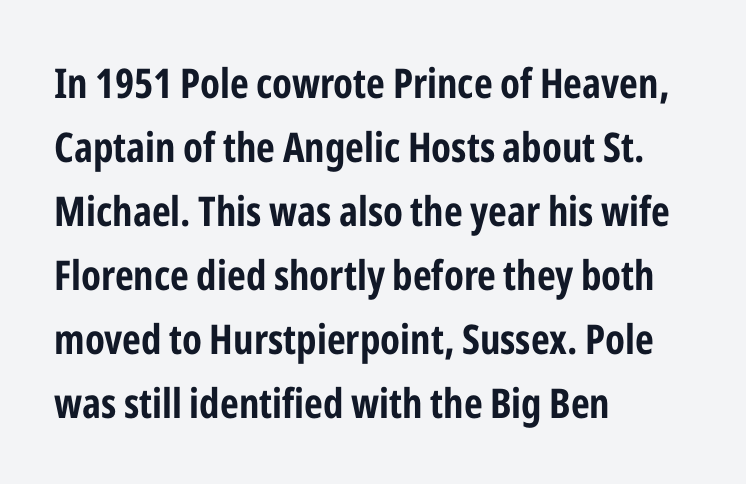
Q: Is the text bold? A: Yes.
Q: Is the text italic (slanted)? A: No, it is upright.
Q: Is the typeface a serif or a sans-serif typeface? A: Sans-serif.
Q: Is the text underlined? A: No.
Q: How is the paragraph aligned? A: Left-aligned.
Q: Is the spacing between letters normal or unusually wide? A: Normal.
Q: Is the spacing between lines tight, normal or loose? A: Normal.
Q: Width (condensed, normal, or wide)? A: Condensed.
Q: Stroke contrast? A: Low.
Q: x-height? A: Medium.
Q: Monospaced? A: No.
